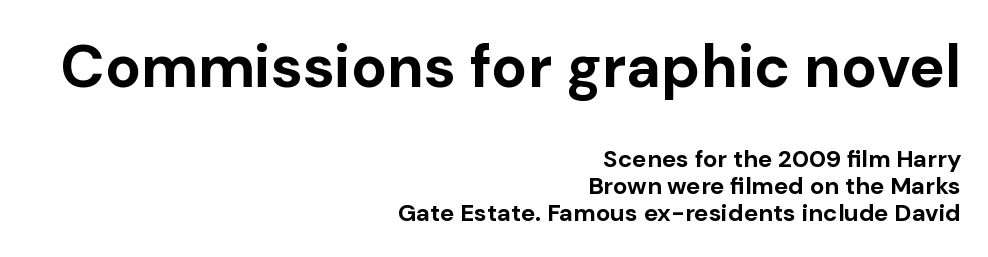
The image shows 60 px bold sans-serif type, upright; set right-aligned, tight line spacing (1.13x), normal letter spacing, not underlined; the first (top) block is 2.5x larger; low stroke contrast and a medium x-height.
